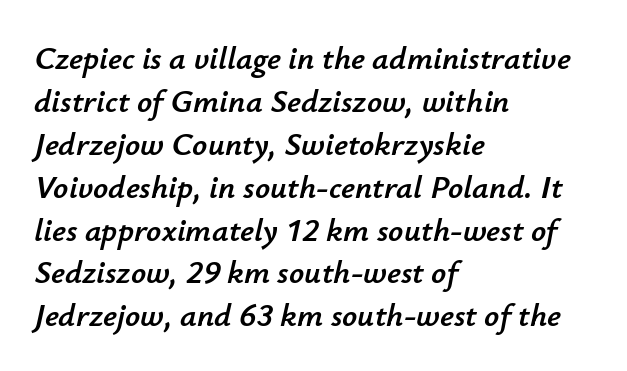
The block of text has a typical density, with ordinary space between rows. Plain, unruled lines of type. A typesetter would call this proportional, since set widths differ per character. The paragraph has a hard left edge and a soft right edge. You can tell it's italic because the verticals aren't actually vertical. Between one letter and the next there's only the usual sliver of space.
